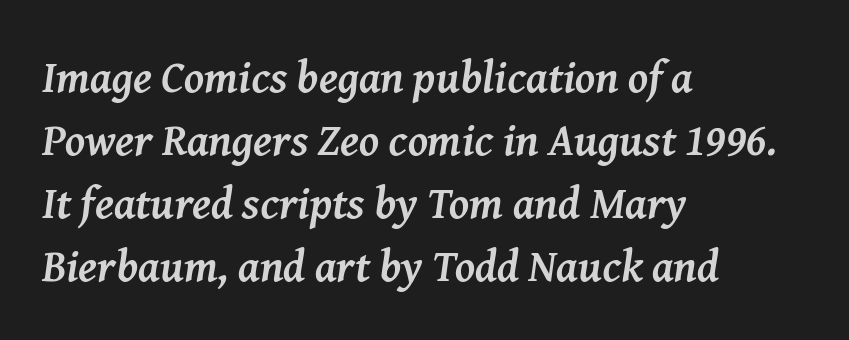
Q: Is the text bold? A: Yes.
Q: Is the text italic (slanted)? A: Yes, it leans right by about 8 degrees.
Q: Is the typeface a serif or a sans-serif typeface? A: Serif.
Q: Is the text underlined? A: No.
Q: How is the paragraph aligned? A: Left-aligned.
Q: Is the spacing between letters normal or unusually wide? A: Normal.
Q: Is the spacing between lines tight, normal or loose? A: Normal.
Q: Width (condensed, normal, or wide)? A: Normal.
Q: Stroke contrast? A: Medium.
Q: x-height? A: Medium.
Q: Monospaced? A: No.
